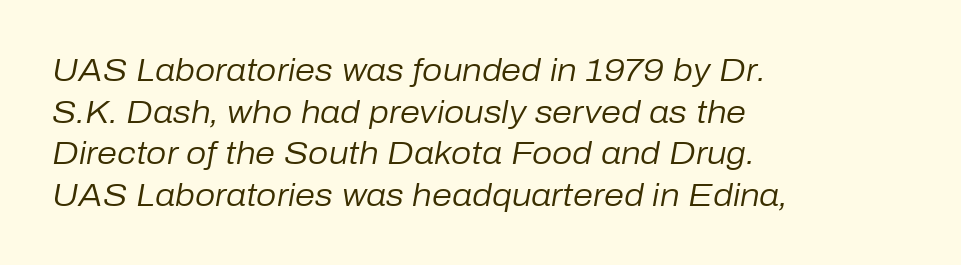
Q: Is the text bold? A: No.
Q: Is the text italic (slanted)? A: Yes, it leans right by about 10 degrees.
Q: Is the text underlined? A: No.
Q: How is the paragraph aligned? A: Left-aligned.
Q: Is the spacing between letters normal or unusually wide? A: Normal.
Q: Is the spacing between lines tight, normal or loose? A: Normal.
Q: Width (condensed, normal, or wide)? A: Normal.
Q: Stroke contrast? A: Low.
Q: x-height? A: Medium.
Q: Monospaced? A: No.
